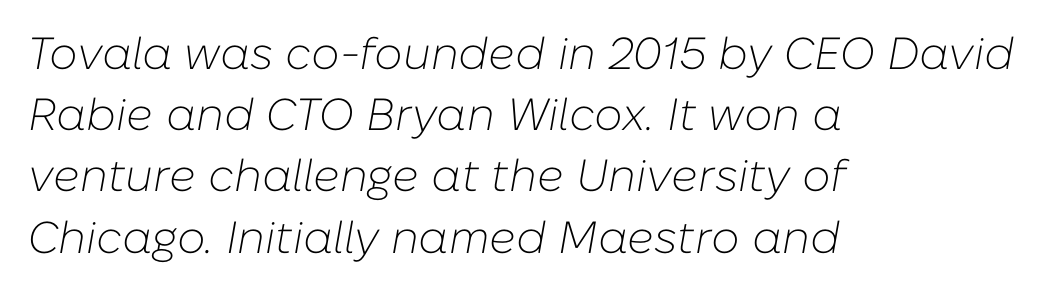
{"italic": "yes", "lean": "right", "slant_degrees": 10, "bold": "no", "weight": "light", "width": "normal", "stroke_contrast": "low", "x_height": "medium", "monospaced": "no", "underline": "no", "align": "left", "line_spacing": "normal", "line_spacing_ratio": 1.36, "letter_spacing": "normal", "letter_spacing_em": 0.0, "glyph_px": 45}
